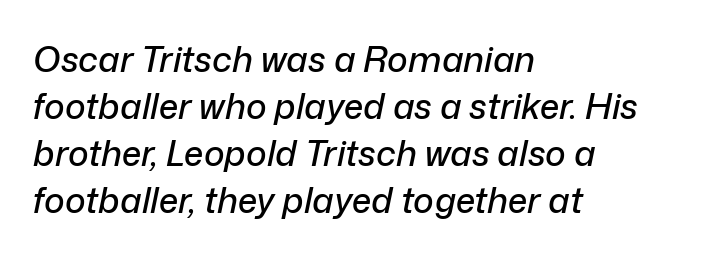
Q: Is the text italic (slanted)? A: Yes, it leans right by about 12 degrees.
Q: Is the text underlined? A: No.
Q: How is the paragraph aligned? A: Left-aligned.
Q: Is the spacing between letters normal or unusually wide? A: Normal.
Q: Is the spacing between lines tight, normal or loose? A: Normal.
Q: Width (condensed, normal, or wide)? A: Normal.
Q: Stroke contrast? A: Low.
Q: x-height? A: Medium.
Q: Monospaced? A: No.
